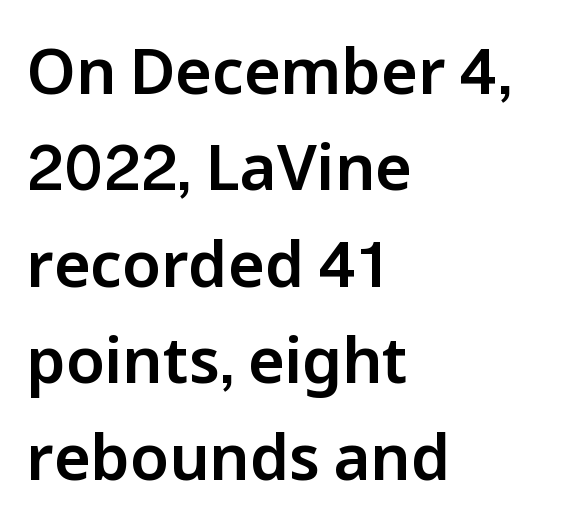
No feet cap the strokes, marking this as sans-serif type. One-word summary of the alignment: left. Clear beneath every line of the passage. A typesetter would mark this as roman, not italic.
